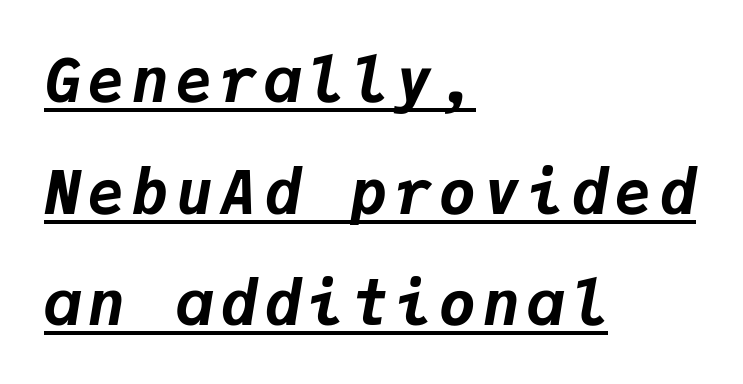
{"italic": "yes", "lean": "right", "slant_degrees": 9, "bold": "yes", "weight": "bold", "width": "normal", "stroke_contrast": "low", "x_height": "medium", "monospaced": "yes", "underline": "yes", "align": "left", "line_spacing_ratio": 1.83, "glyph_px": 61}
